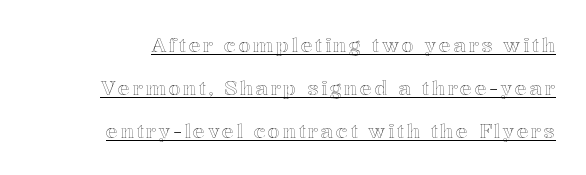
Underlined type. You can tell it's not italic because the verticals are truly vertical. The lines are spread far apart with generous leading.
